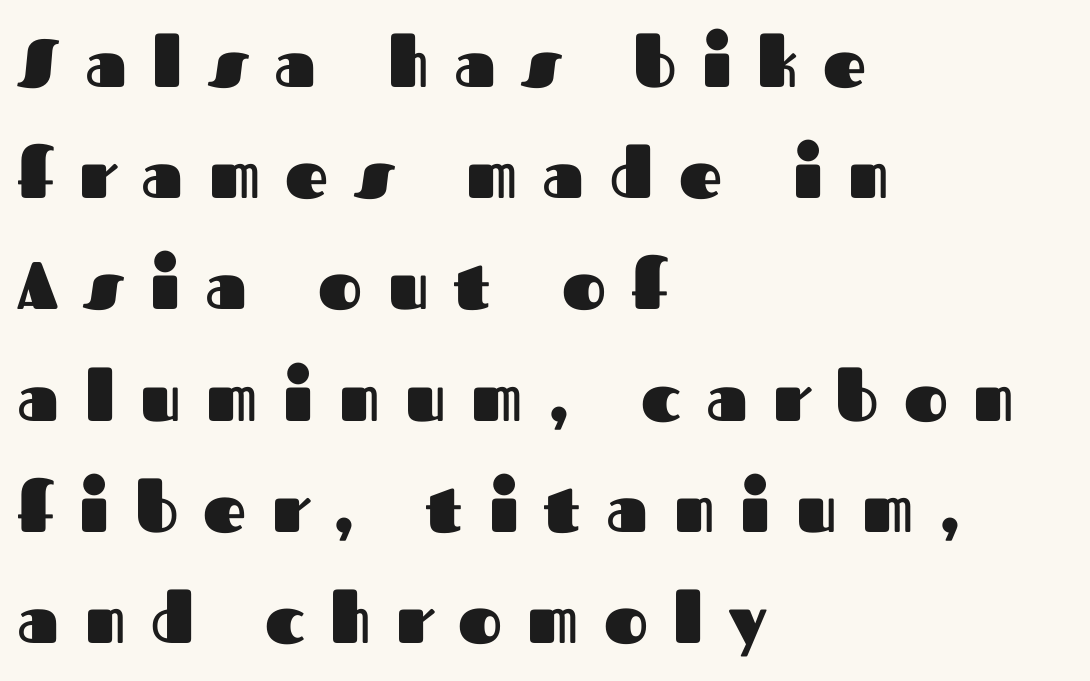
Q: Is the text bold? A: Yes.
Q: Is the text italic (slanted)? A: No, it is upright.
Q: Is the typeface a serif or a sans-serif typeface? A: Sans-serif.
Q: Is the text underlined? A: No.
Q: How is the paragraph aligned? A: Left-aligned.
Q: Is the spacing between letters normal or unusually wide? A: Unusually wide.
Q: Is the spacing between lines tight, normal or loose? A: Normal.
Q: Width (condensed, normal, or wide)? A: Normal.
Q: Stroke contrast? A: Medium.
Q: x-height? A: Medium.
Q: Monospaced? A: No.
